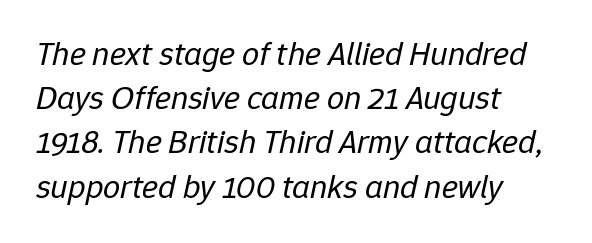
The face used here has a pronounced slope to its letters. The vertical gap from one line to the next is medium. Characters follow at the spacing the type designer built in. The specimen omits any rule beneath the text block's lines. Every row of glyphs begins at an identical x-position on the left. Is this a fixed-width face? No — the glyphs have proportional, varying widths.
